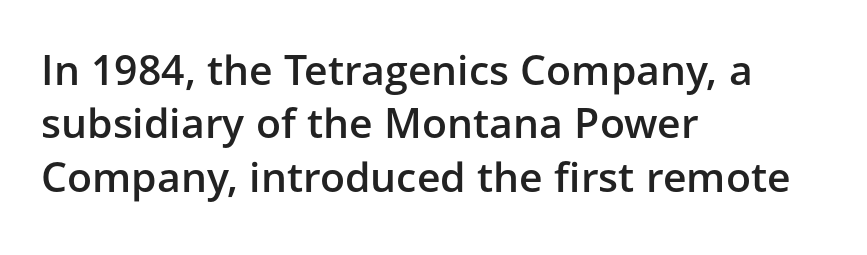
{"serif": "no", "italic": "no", "bold": "semi", "weight": "semibold", "width": "normal", "stroke_contrast": "low", "x_height": "medium", "monospaced": "no", "underline": "no", "align": "left", "line_spacing": "normal", "line_spacing_ratio": 1.3, "letter_spacing": "normal", "letter_spacing_em": 0.0, "glyph_px": 41}
